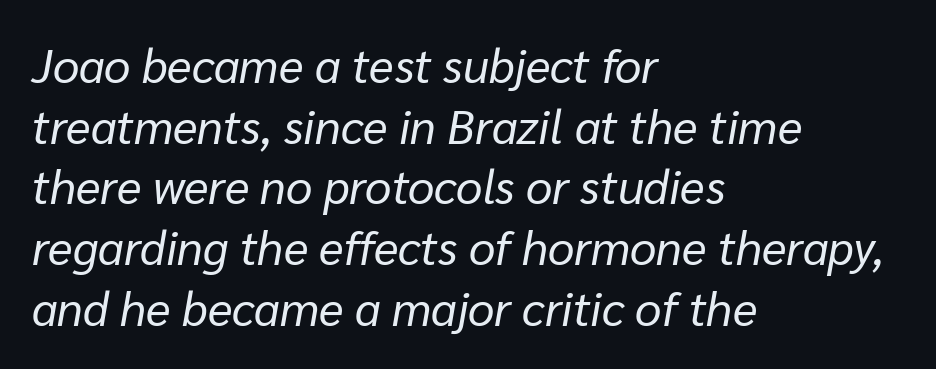
Q: Is the text bold? A: No.
Q: Is the text italic (slanted)? A: Yes, it leans right by about 10 degrees.
Q: Is the text underlined? A: No.
Q: How is the paragraph aligned? A: Left-aligned.
Q: Is the spacing between letters normal or unusually wide? A: Normal.
Q: Is the spacing between lines tight, normal or loose? A: Normal.
Q: Width (condensed, normal, or wide)? A: Normal.
Q: Stroke contrast? A: Low.
Q: x-height? A: Medium.
Q: Monospaced? A: No.
